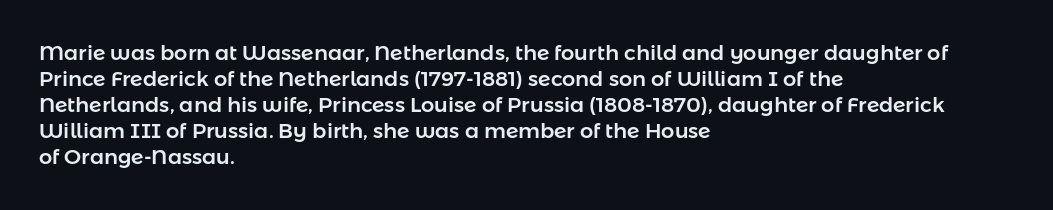
{"italic": "no", "underline": "no", "align": "left", "line_spacing_ratio": 1.24, "letter_spacing": "normal", "letter_spacing_em": 0.0, "glyph_px": 21}
